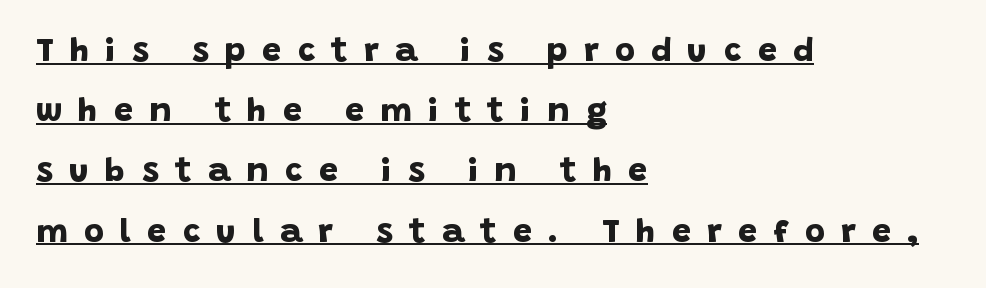
{"serif": "no", "bold": "yes", "weight": "bold", "width": "normal", "stroke_contrast": "low", "x_height": "large", "monospaced": "no", "underline": "yes", "align": "left", "line_spacing_ratio": 1.77, "letter_spacing": "wide", "letter_spacing_em": 0.48, "glyph_px": 34}
